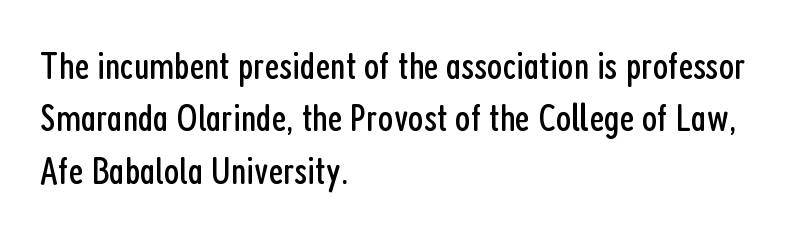
Q: Is the text bold? A: No.
Q: Is the text italic (slanted)? A: No, it is upright.
Q: Is the typeface a serif or a sans-serif typeface? A: Sans-serif.
Q: Is the text underlined? A: No.
Q: How is the paragraph aligned? A: Left-aligned.
Q: Is the spacing between letters normal or unusually wide? A: Normal.
Q: Is the spacing between lines tight, normal or loose? A: Normal.
Q: Width (condensed, normal, or wide)? A: Condensed.
Q: Stroke contrast? A: Low.
Q: x-height? A: Medium.
Q: Monospaced? A: No.
